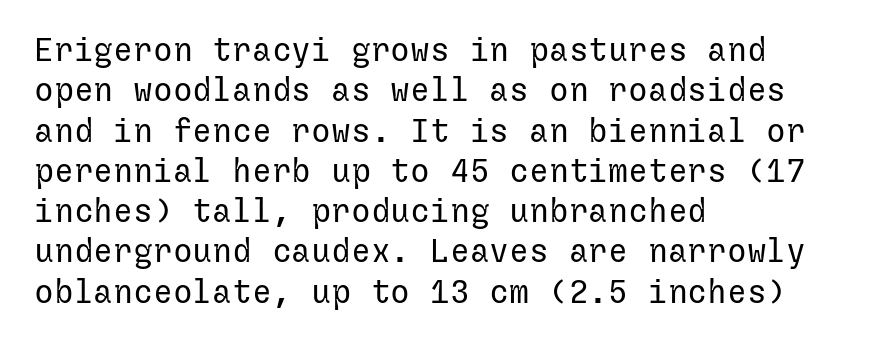
Q: Is the text bold? A: No.
Q: Is the text italic (slanted)? A: No, it is upright.
Q: Is the typeface a serif or a sans-serif typeface? A: Sans-serif.
Q: Is the text underlined? A: No.
Q: How is the paragraph aligned? A: Left-aligned.
Q: Is the spacing between letters normal or unusually wide? A: Normal.
Q: Width (condensed, normal, or wide)? A: Normal.
Q: Stroke contrast? A: Low.
Q: x-height? A: Medium.
